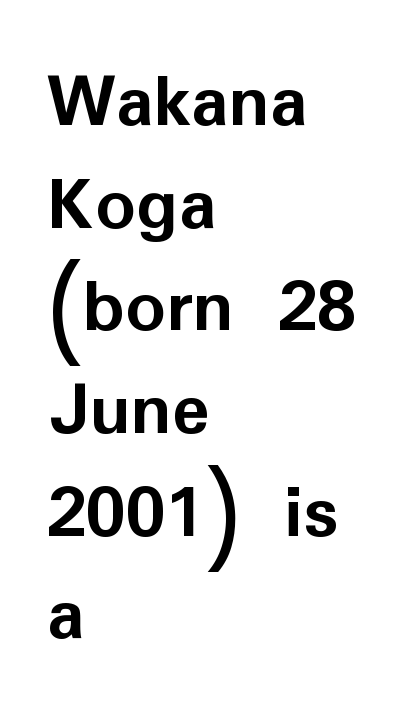
Think of a printed novel: that variable character pitch is what you see here. The designer left line spacing at the default. Words float on clear page, feet unadorned. Nothing unusual about the tracking: characters are spaced as the font intends. Typographic density is high because the face is bold. Line beginnings align vertically; line endings do not.
